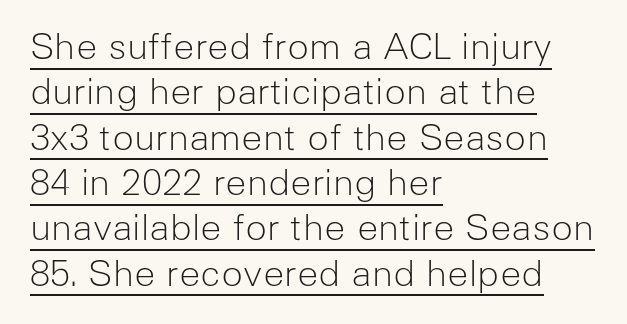
The letters advance in unequal steps, a hallmark of proportional type. A typesetter would mark this as roman, not italic. No extra tracking has been applied to these lines. The passage shown is typeset with a sans-serif family. The space between consecutive lines is moderate.
